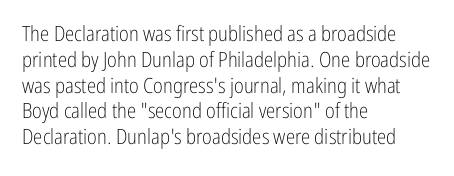
Q: Is the text bold? A: No.
Q: Is the text italic (slanted)? A: No, it is upright.
Q: Is the text underlined? A: No.
Q: How is the paragraph aligned? A: Left-aligned.
Q: Is the spacing between letters normal or unusually wide? A: Normal.
